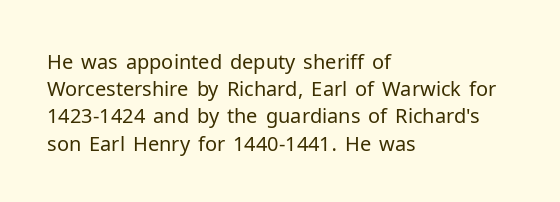
The image shows 20 px text type, upright; set left-aligned, normal line spacing (1.36x), normal letter spacing, not underlined.
